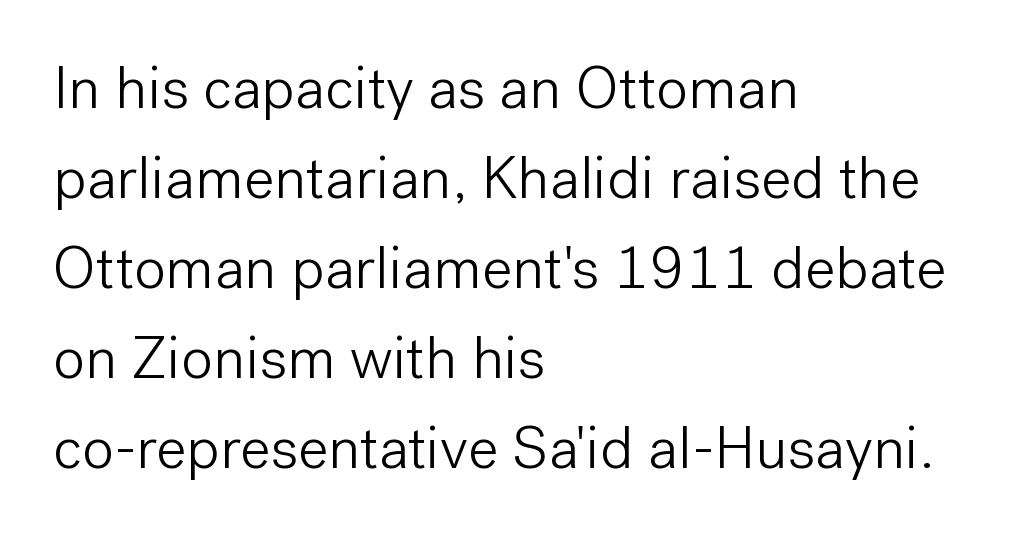
Q: Is the text bold? A: No.
Q: Is the text italic (slanted)? A: No, it is upright.
Q: Is the typeface a serif or a sans-serif typeface? A: Sans-serif.
Q: Is the text underlined? A: No.
Q: How is the paragraph aligned? A: Left-aligned.
Q: Is the spacing between letters normal or unusually wide? A: Normal.
Q: Is the spacing between lines tight, normal or loose? A: Normal.
Q: Width (condensed, normal, or wide)? A: Normal.
Q: Stroke contrast? A: Low.
Q: x-height? A: Medium.
Q: Monospaced? A: No.
